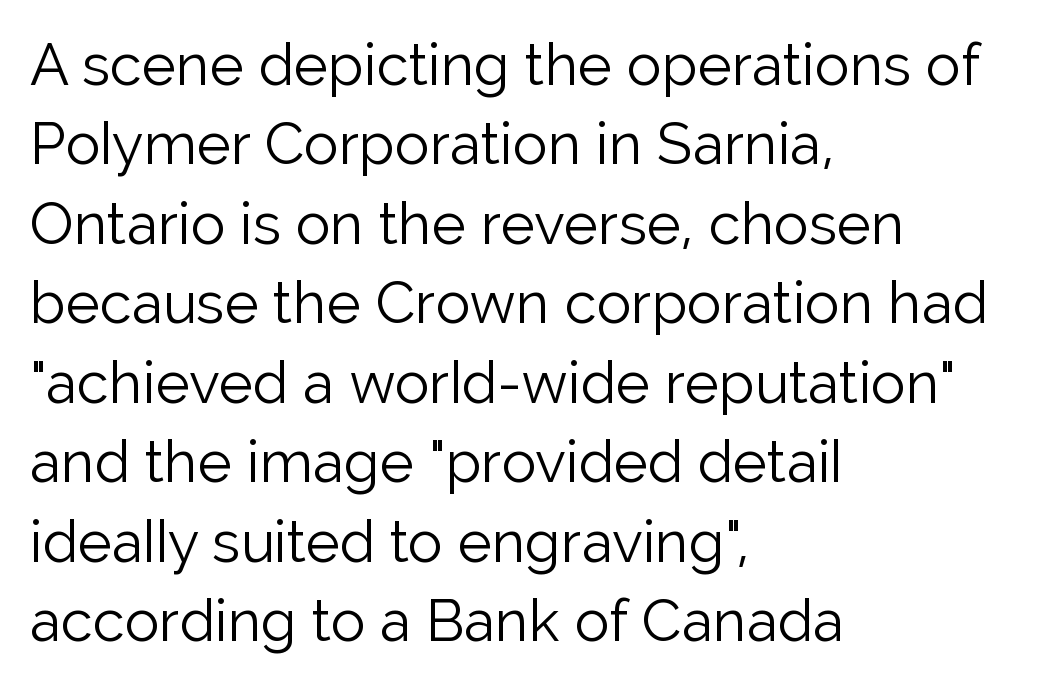
Q: Is the text bold? A: No.
Q: Is the text italic (slanted)? A: No, it is upright.
Q: Is the typeface a serif or a sans-serif typeface? A: Sans-serif.
Q: Is the text underlined? A: No.
Q: How is the paragraph aligned? A: Left-aligned.
Q: Is the spacing between letters normal or unusually wide? A: Normal.
Q: Is the spacing between lines tight, normal or loose? A: Normal.
Q: Width (condensed, normal, or wide)? A: Normal.
Q: Stroke contrast? A: Low.
Q: x-height? A: Medium.
Q: Monospaced? A: No.
